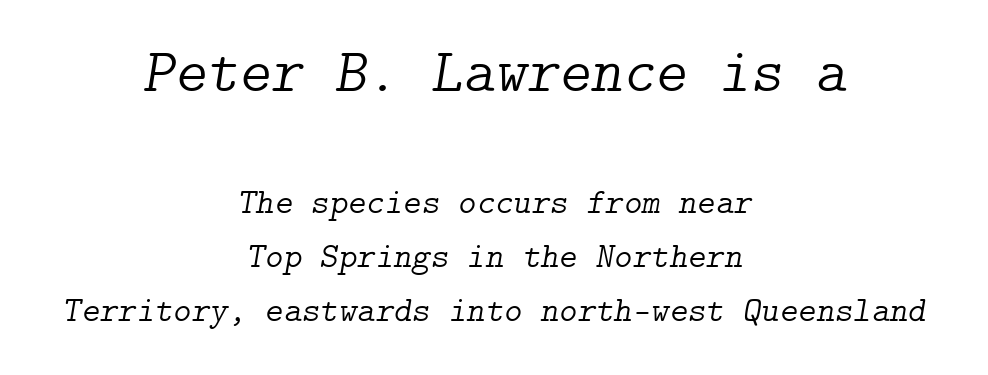
Q: Is the text bold? A: No.
Q: Is the text italic (slanted)? A: Yes, it leans right by about 9 degrees.
Q: Is the typeface a serif or a sans-serif typeface? A: Serif.
Q: Is the text underlined? A: No.
Q: How is the paragraph aligned? A: Centered.
Q: Is the spacing between letters normal or unusually wide? A: Normal.
Q: Is the spacing between lines tight, normal or loose? A: Normal.
Q: Which block of text is set in a larger size, the first (top) or the second (bottom)? A: The first (top) one.
Q: Width (condensed, normal, or wide)? A: Normal.
Q: Stroke contrast? A: Low.
Q: x-height? A: Medium.
